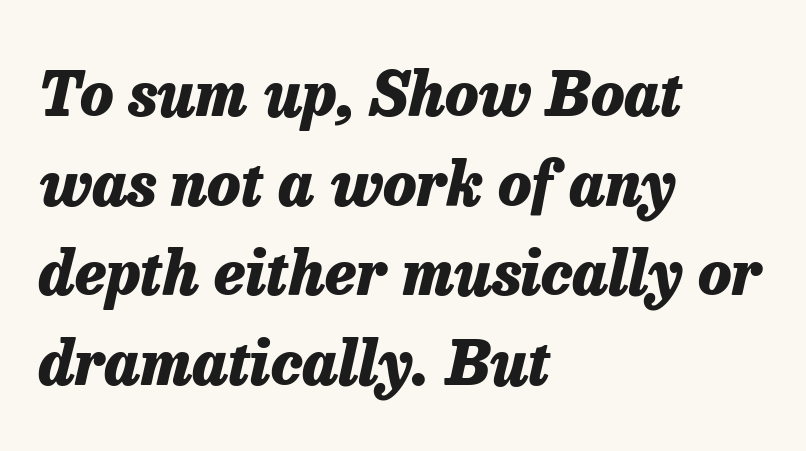
{"italic": "yes", "lean": "right", "slant_degrees": 13, "bold": "yes", "weight": "heavy", "width": "normal", "stroke_contrast": "low", "x_height": "medium", "monospaced": "no", "underline": "no", "align": "left", "line_spacing": "normal", "line_spacing_ratio": 1.47, "letter_spacing": "normal", "letter_spacing_em": 0.0, "glyph_px": 61}
